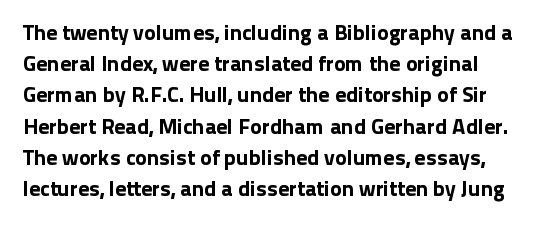
{"italic": "no", "underline": "no", "align": "left", "line_spacing": "normal", "line_spacing_ratio": 1.42, "letter_spacing": "normal", "letter_spacing_em": 0.0, "glyph_px": 22}
